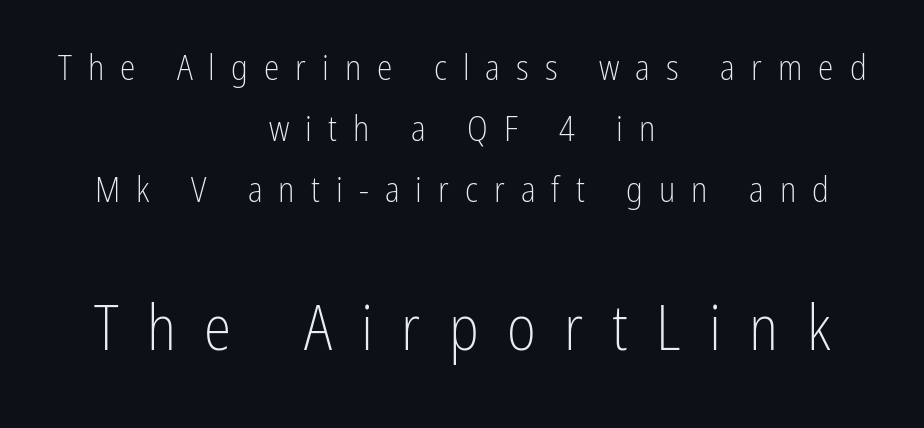
Note the varied advance widths — an 'i' is clearly narrower than an 'm'. Each stroke keeps to a modest, everyday thickness or less. Type style note: lacks serifs. The specimen omits any rule beneath the text block's lines. Look at the glyph heights: the lower group is clearly the bigger setting. The letters are spread apart with noticeably loose tracking.
